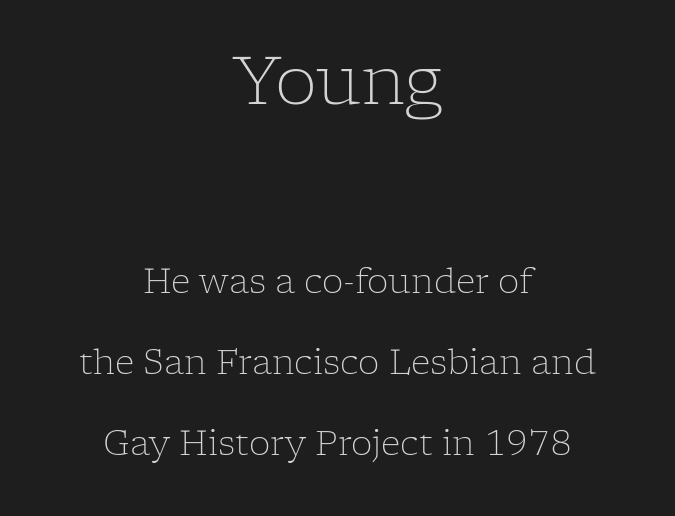
{"serif": "yes", "italic": "no", "bold": "no", "weight": "light", "width": "normal", "stroke_contrast": "low", "x_height": "medium", "monospaced": "no", "underline": "no", "align": "center", "line_spacing": "loose", "line_spacing_ratio": 2.39, "letter_spacing": "normal", "letter_spacing_em": 0.0, "larger_block": "first", "size_ratio": 1.97, "glyph_px": 67}
